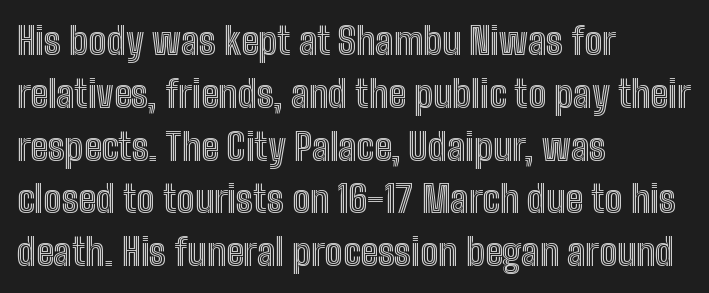
Q: Is the text italic (slanted)? A: No, it is upright.
Q: Is the text underlined? A: No.
Q: How is the paragraph aligned? A: Left-aligned.
Q: Is the spacing between letters normal or unusually wide? A: Normal.
Q: Is the spacing between lines tight, normal or loose? A: Normal.
Q: Width (condensed, normal, or wide)? A: Condensed.
Q: x-height? A: Medium.
Q: Monospaced? A: No.
